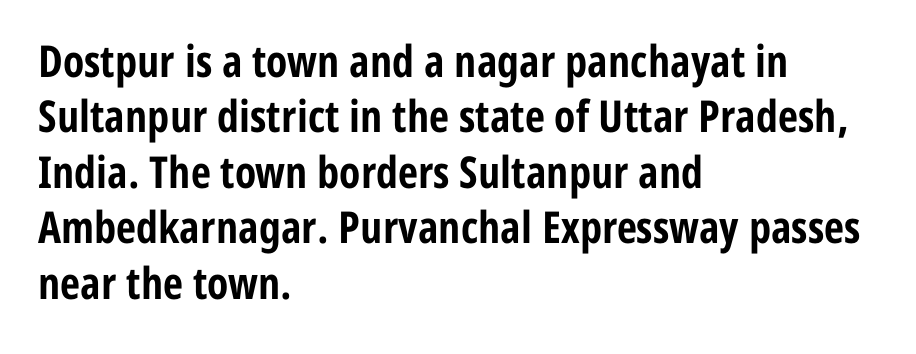
The ragged edge is on the right, which tells us the setting is flush left. Posture: straight, roman, zero tilt. The rendering uses a moderate line-height, typical for paragraphs. Anything drawn beneath the words? Only blank space. Type style note: lacks serifs.
